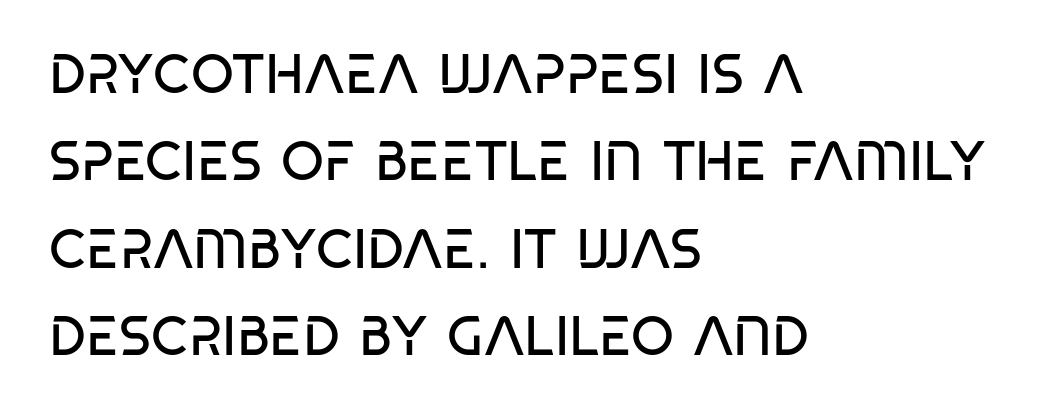
Q: Is the text bold? A: No.
Q: Is the text italic (slanted)? A: No, it is upright.
Q: Is the typeface a serif or a sans-serif typeface? A: Sans-serif.
Q: Is the text underlined? A: No.
Q: How is the paragraph aligned? A: Left-aligned.
Q: Is the spacing between letters normal or unusually wide? A: Normal.
Q: Is the spacing between lines tight, normal or loose? A: Normal.
Q: Width (condensed, normal, or wide)? A: Condensed.
Q: Stroke contrast? A: Low.
Q: x-height? A: Large.
Q: Monospaced? A: No.
